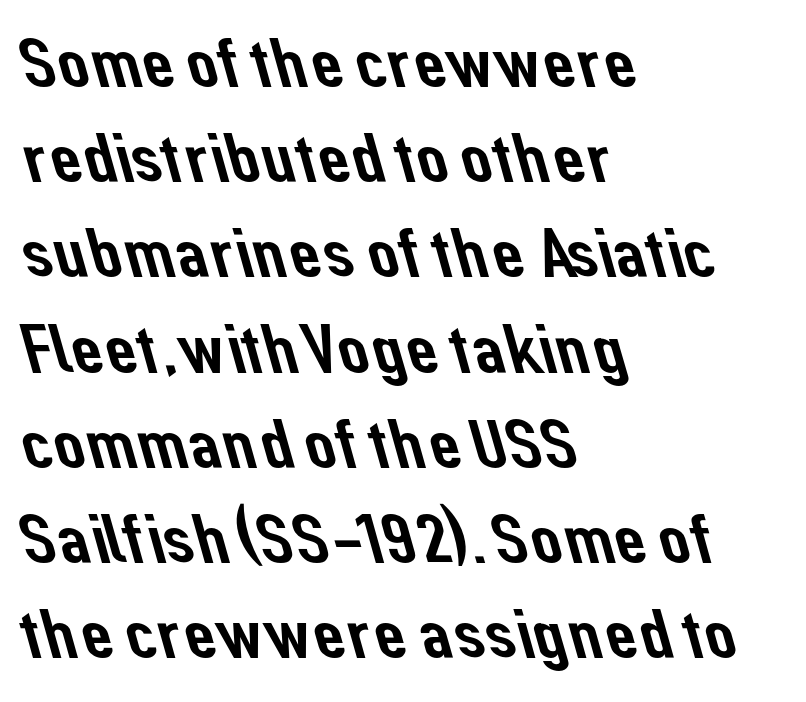
The image shows 70 px sans-serif type; set left-aligned, normal line spacing (1.36x), normal letter spacing, not underlined; low stroke contrast and a medium x-height.
